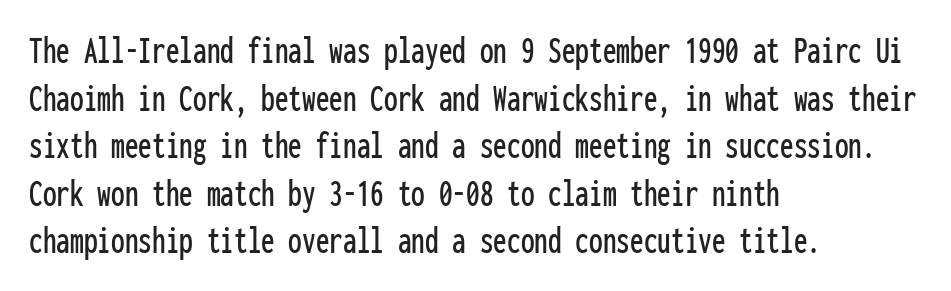
Q: Is the text italic (slanted)? A: No, it is upright.
Q: Is the typeface a serif or a sans-serif typeface? A: Sans-serif.
Q: Is the text underlined? A: No.
Q: How is the paragraph aligned? A: Left-aligned.
Q: Is the spacing between letters normal or unusually wide? A: Normal.
Q: Width (condensed, normal, or wide)? A: Condensed.
Q: Stroke contrast? A: Low.
Q: x-height? A: Medium.
Q: Monospaced? A: Yes.
